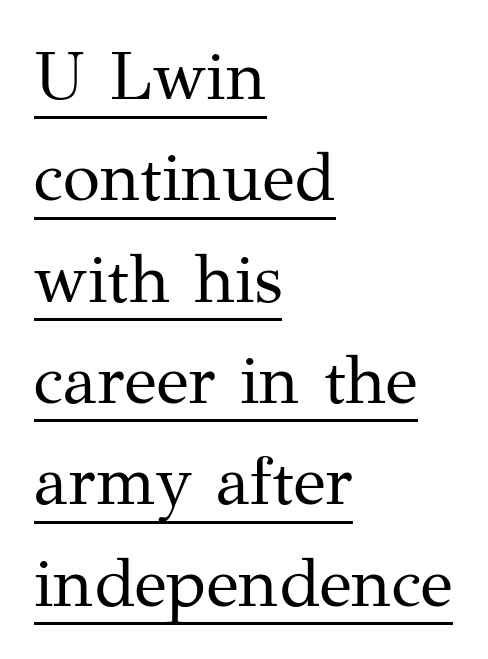
All the whitespace from short lines collects on the right. Designer's note — italics off, roman on. Small tapered or slab feet sit at the stroke ends, so this counts as serif. This rendering features underlined lettering. The typeface has the unassuming heft of standard copy or less. This block has exactly the height ordinary leading produces.
